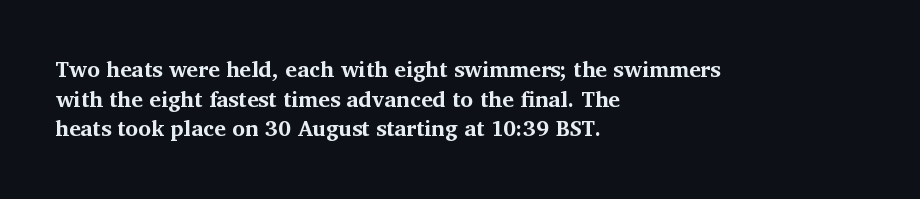
{"italic": "no", "bold": "yes", "underline": "no", "align": "left", "line_spacing": "normal", "line_spacing_ratio": 1.35, "letter_spacing": "normal", "letter_spacing_em": 0.0, "glyph_px": 22}
